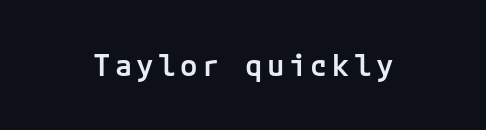
Check under the words: just untouched page. The typography opts for an upright posture over an oblique one. A sans-serif font was chosen for this passage. I'd describe the lettering as semibold — firm but not a full bold.
